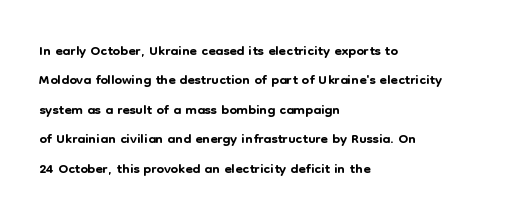
If you drew a ruler down the left edge, every line would touch it. The foot of each line stays bare and open. What's the leading like? Ordinary, nothing unusual. The axis of the letterforms is exactly vertical. Observe the ordinary spacing: letters are neighbours, not strangers.
